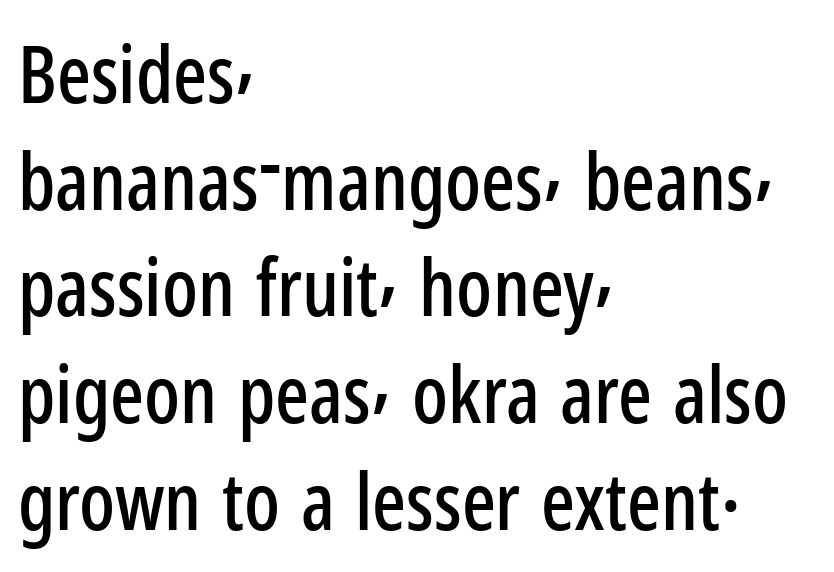
The image shows 79 px condensed sans-serif type, upright; set left-aligned, normal line spacing (1.35x), normal letter spacing, not underlined; low stroke contrast and a medium x-height.
